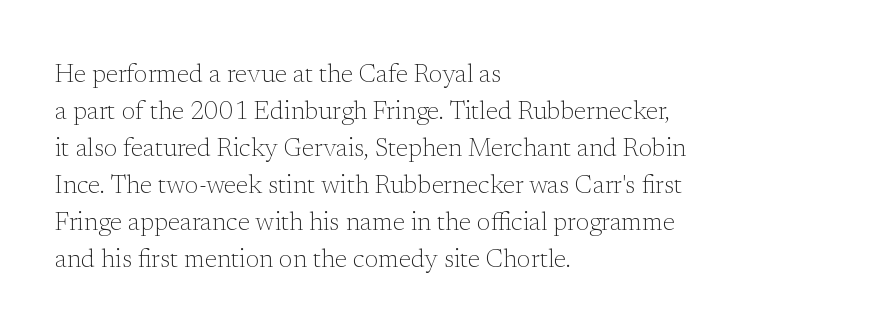
Q: Is the text bold? A: No.
Q: Is the text italic (slanted)? A: No, it is upright.
Q: Is the text underlined? A: No.
Q: How is the paragraph aligned? A: Left-aligned.
Q: Is the spacing between letters normal or unusually wide? A: Normal.
Q: Is the spacing between lines tight, normal or loose? A: Normal.
